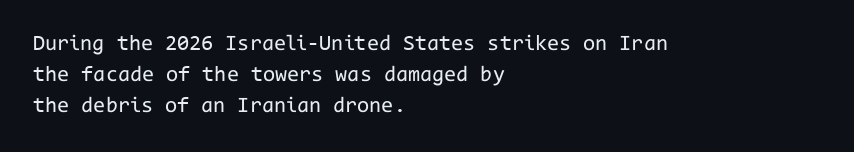
Q: Is the text bold? A: No.
Q: Is the text italic (slanted)? A: No, it is upright.
Q: Is the text underlined? A: No.
Q: How is the paragraph aligned? A: Left-aligned.
Q: Is the spacing between letters normal or unusually wide? A: Normal.
Q: Is the spacing between lines tight, normal or loose? A: Normal.
